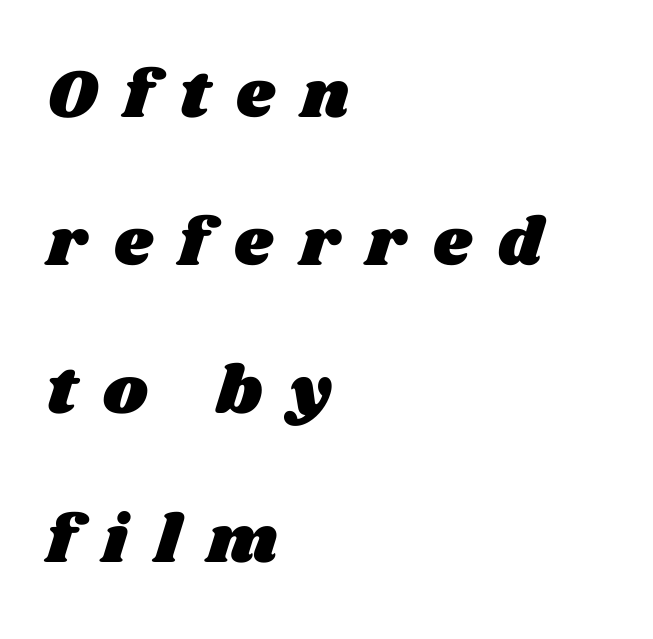
Successive baselines arrive slowly, with a big drop between each. Note the varied advance widths — an 'i' is clearly narrower than an 'm'. The specimen omits any rule beneath the text block's lines. Horizontal alignment here is leftward, the default for most running prose. Here the glyphs are tracked loosely, breaking word shapes into spaced letters.
